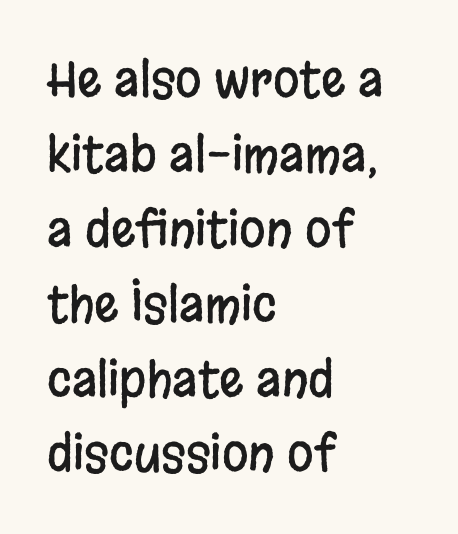
The image shows 48 px condensed sans-serif type, upright; set left-aligned, normal line spacing (1.56x), normal letter spacing, not underlined; low stroke contrast and a large x-height.
